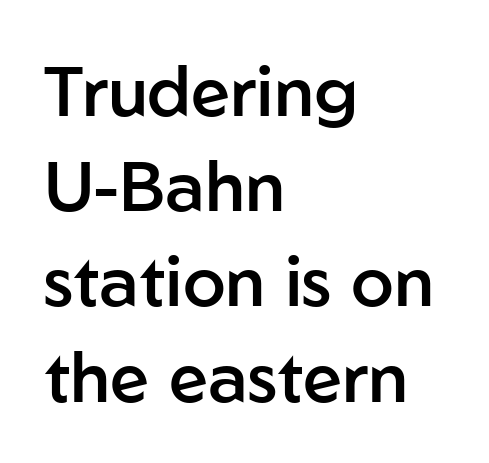
Typographic density is moderately raised because the face is semibold. The passage shown stacks its lines at a standard gap. Descenders are the only things crossing below the line. This sample has the flowing, uneven cadence of proportional lettering.
